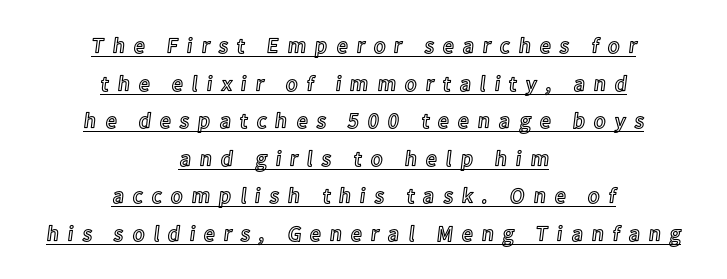
The specimen includes a rule beneath the text block's lines. These lines are centered, leaving both edges ragged. Substantial extra tracking has been applied to these lines.
